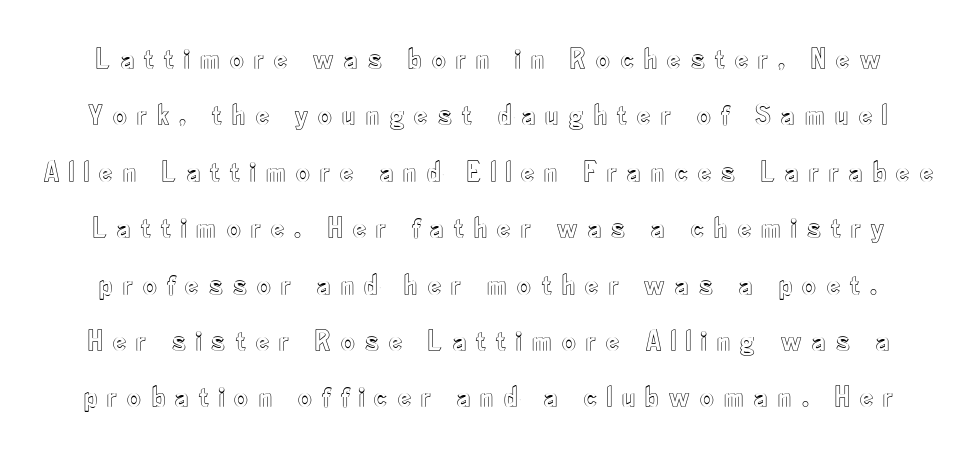
Q: Is the text italic (slanted)? A: No, it is upright.
Q: Is the text underlined? A: No.
Q: Is the spacing between letters normal or unusually wide? A: Unusually wide.
Q: Width (condensed, normal, or wide)? A: Condensed.
Q: x-height? A: Small.
Q: Monospaced? A: No.
